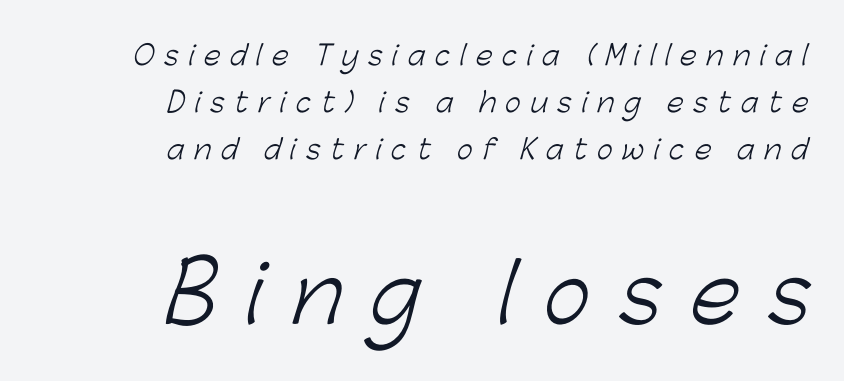
The image shows 80 px light sans-serif type; set right-aligned, line spacing 1.75x, unusually wide letter spacing (+0.36 em), not underlined; the second (bottom) block is 2.96x larger; low stroke contrast and a medium x-height.
